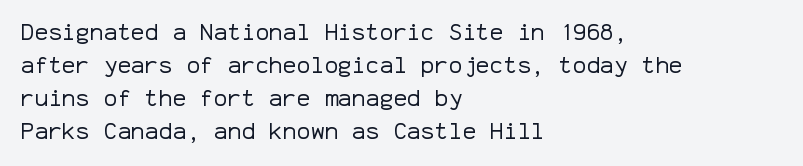
Does extra space separate the letters? No, they use regular spacing. The rendering anchors every line to the left-hand side. The axis of the letterforms is exactly vertical. These lines sit exactly where default settings would place them. Ink coverage per letter is moderate at most. Bare-footed words on every line.
